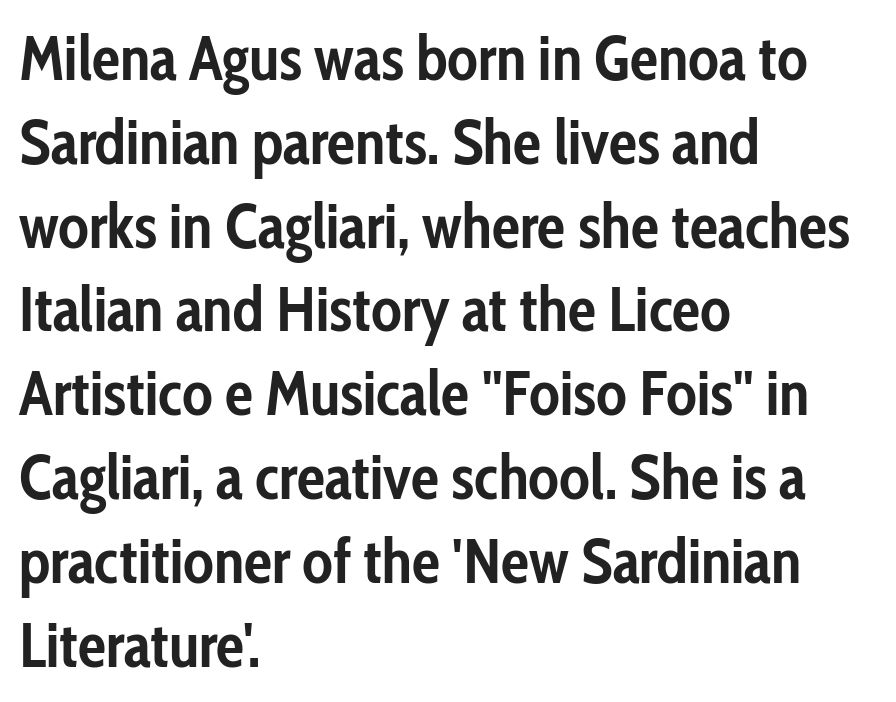
The image shows 63 px semibold, condensed sans-serif type, upright; set left-aligned, normal line spacing (1.33x), normal letter spacing, not underlined; low stroke contrast and a medium x-height.
